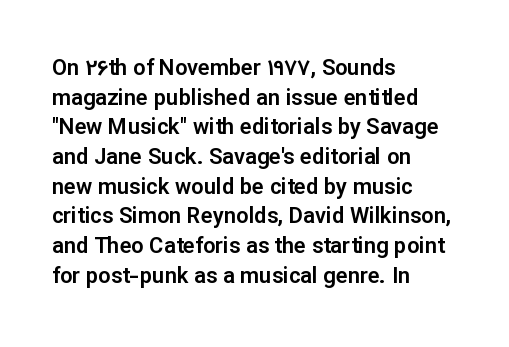
The passage shown stacks its lines at a standard gap. Look at the tracking — it's just the regular setting, nothing added. A typesetter would mark this as roman, not italic. Underlining? Definitely not there. One-word summary of the alignment: left.
